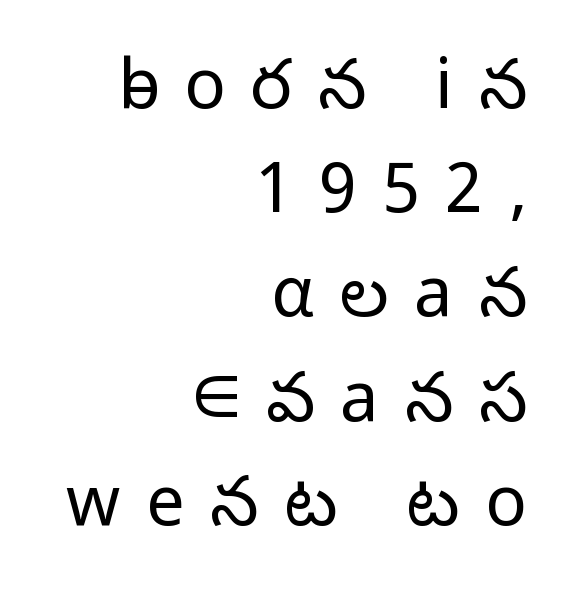
The image shows 69 px light sans-serif type, upright; set right-aligned, normal line spacing (1.51x), unusually wide letter spacing (+0.37 em), not underlined; low stroke contrast and a medium x-height.
